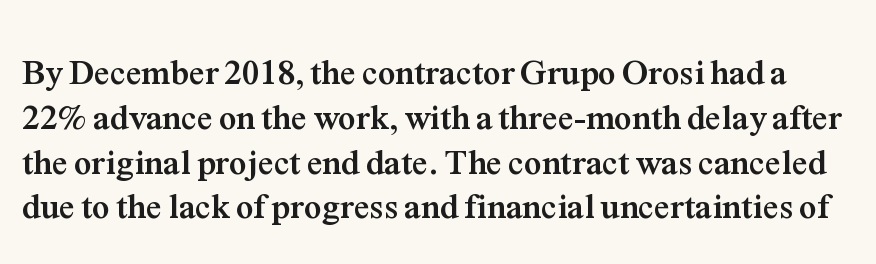
{"serif": "yes", "italic": "no", "bold": "yes", "weight": "semibold", "width": "normal", "stroke_contrast": "medium", "x_height": "medium", "monospaced": "no", "underline": "no", "line_spacing": "normal", "line_spacing_ratio": 1.28, "letter_spacing": "normal", "letter_spacing_em": 0.0, "glyph_px": 35}
